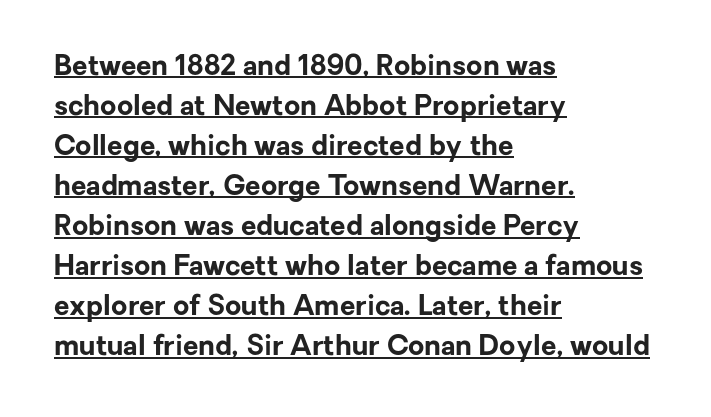
Q: Is the text bold? A: Yes.
Q: Is the text italic (slanted)? A: No, it is upright.
Q: Is the typeface a serif or a sans-serif typeface? A: Sans-serif.
Q: Is the text underlined? A: Yes.
Q: How is the paragraph aligned? A: Left-aligned.
Q: Is the spacing between letters normal or unusually wide? A: Normal.
Q: Is the spacing between lines tight, normal or loose? A: Normal.
Q: Width (condensed, normal, or wide)? A: Normal.
Q: Stroke contrast? A: Low.
Q: x-height? A: Medium.
Q: Monospaced? A: No.
